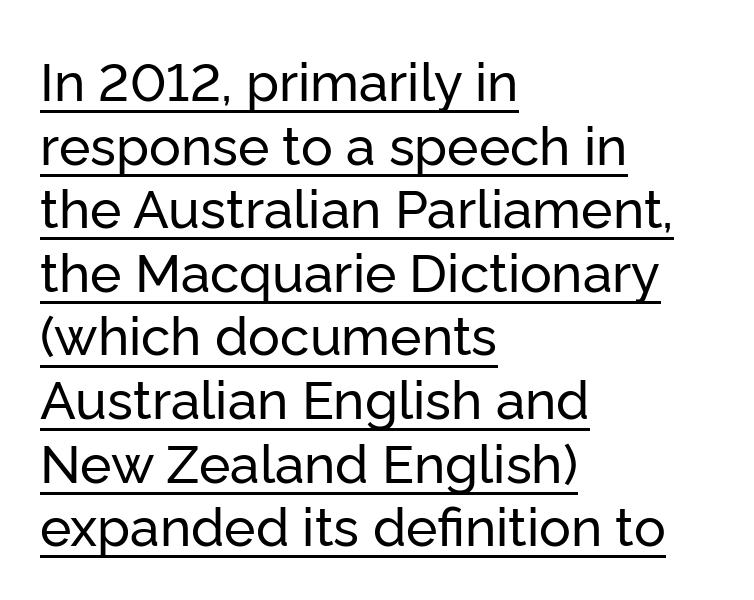
The image shows 53 px sans-serif type, upright; set left-aligned, line spacing 1.2x, normal letter spacing, underlined; low stroke contrast and a medium x-height.
